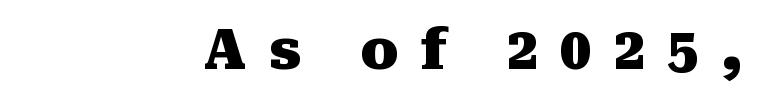
The image shows 55 px heavy serif type, upright; set right-aligned, unusually wide letter spacing (+0.41 em), not underlined; medium stroke contrast and a medium x-height.
